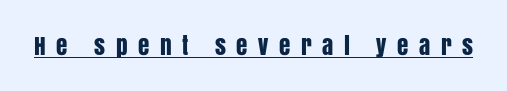
{"italic": "no", "underline": "yes", "letter_spacing": "wide", "letter_spacing_em": 0.46, "glyph_px": 23}
